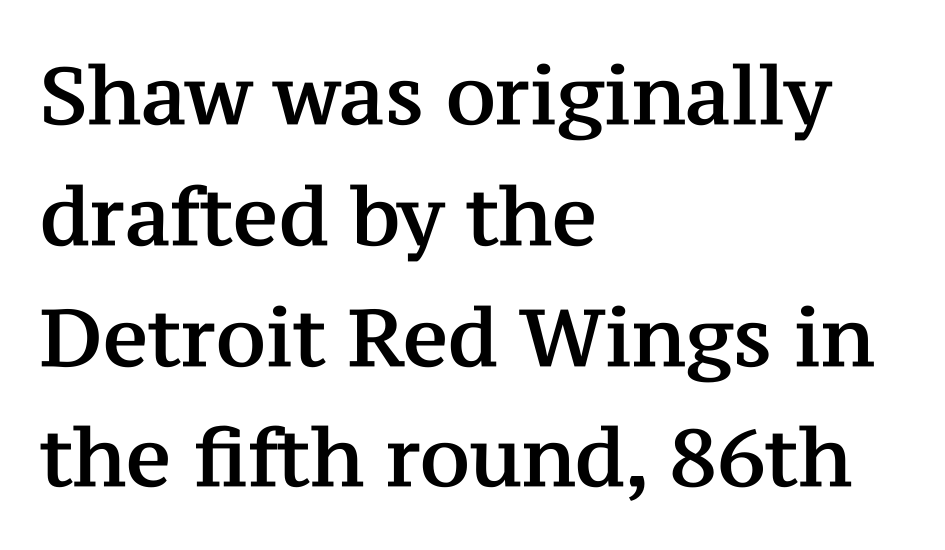
{"serif": "yes", "italic": "no", "width": "normal", "stroke_contrast": "medium", "x_height": "medium", "monospaced": "no", "underline": "no", "align": "left", "line_spacing": "normal", "line_spacing_ratio": 1.51, "letter_spacing": "normal", "letter_spacing_em": 0.0, "glyph_px": 80}
